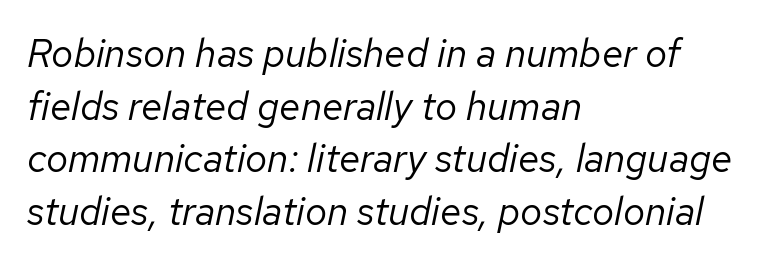
Q: Is the text bold? A: No.
Q: Is the text italic (slanted)? A: Yes, it leans right by about 12 degrees.
Q: Is the text underlined? A: No.
Q: How is the paragraph aligned? A: Left-aligned.
Q: Is the spacing between letters normal or unusually wide? A: Normal.
Q: Is the spacing between lines tight, normal or loose? A: Normal.
Q: Width (condensed, normal, or wide)? A: Normal.
Q: Stroke contrast? A: Low.
Q: x-height? A: Medium.
Q: Monospaced? A: No.
